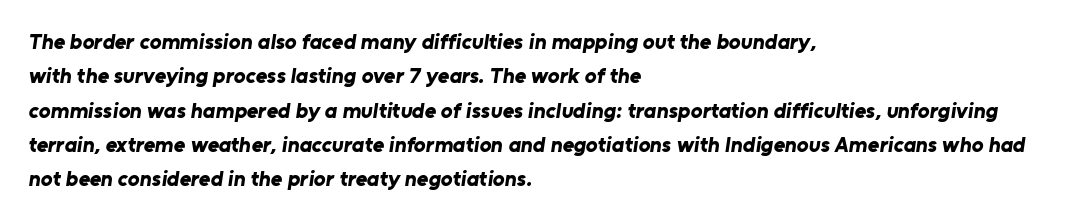
The space directly below the letters is spotless. Visually the block forms a straight wall on the left and a jagged coastline on the right. Inter-character spacing is left at the font's built-in metrics. Heavy, bold letterforms. Regular leading.
